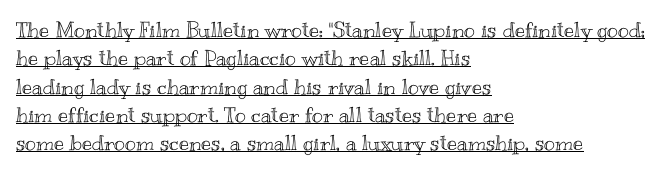
The passage is arranged the way most books set body copy — flush left. Is there much room between lines? A standard amount, neither cramped nor airy. Caption: lettering with a line underneath. These lines were composed using upright roman letters. Glyph-to-glyph distance matches everyday printed text.
